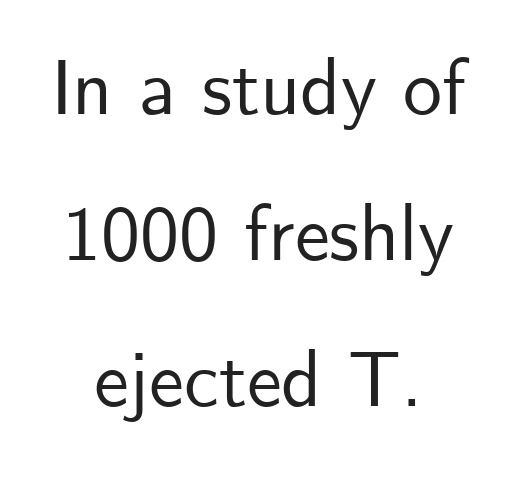
Q: Is the text italic (slanted)? A: No, it is upright.
Q: Is the typeface a serif or a sans-serif typeface? A: Sans-serif.
Q: Is the text underlined? A: No.
Q: How is the paragraph aligned? A: Centered.
Q: Is the spacing between letters normal or unusually wide? A: Normal.
Q: Width (condensed, normal, or wide)? A: Normal.
Q: Stroke contrast? A: Low.
Q: x-height? A: Small.
Q: Monospaced? A: No.
